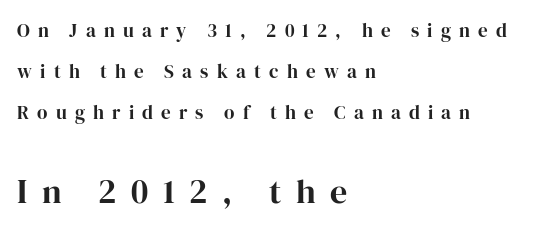
Q: Is the text italic (slanted)? A: No, it is upright.
Q: Is the typeface a serif or a sans-serif typeface? A: Serif.
Q: Is the text underlined? A: No.
Q: How is the paragraph aligned? A: Left-aligned.
Q: Is the spacing between letters normal or unusually wide? A: Unusually wide.
Q: Is the spacing between lines tight, normal or loose? A: Loose.
Q: Which block of text is set in a larger size, the first (top) or the second (bottom)? A: The second (bottom) one.
Q: Width (condensed, normal, or wide)? A: Normal.
Q: Stroke contrast? A: High.
Q: x-height? A: Medium.
Q: Monospaced? A: No.
